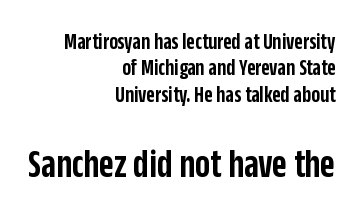
Glyph-to-glyph distance matches everyday printed text. Character size in the trailing block exceeds that of the leading block. Interline gaps are noticeably narrow in this sample. The setting favours the right margin, as signatures and pull-quotes sometimes do.
